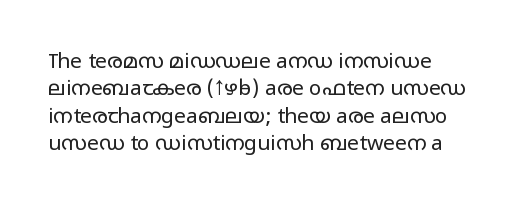
Reading down the block, your eye returns to a fixed left position each line. The weight tops out at a normal text grade. Interline gaps are of average width in this sample. The letters sit at their default tracking, neither squeezed nor spread.
